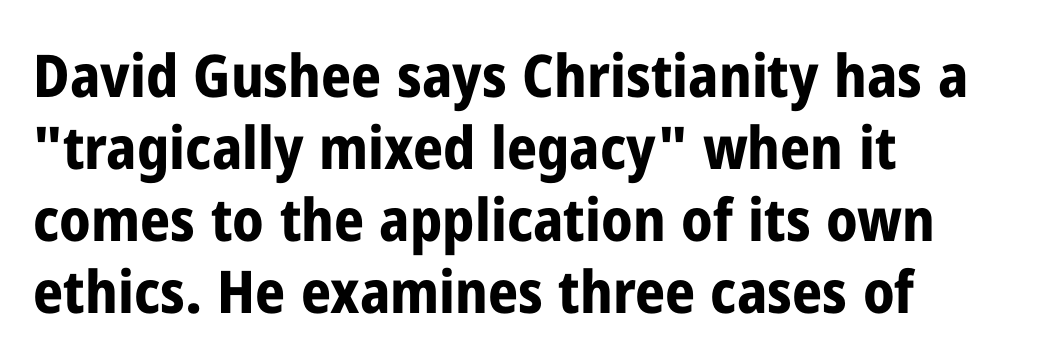
{"serif": "no", "italic": "no", "bold": "yes", "weight": "bold", "width": "condensed", "stroke_contrast": "low", "x_height": "medium", "monospaced": "no", "underline": "no", "align": "left", "line_spacing_ratio": 1.22, "letter_spacing": "normal", "letter_spacing_em": 0.0, "glyph_px": 59}
